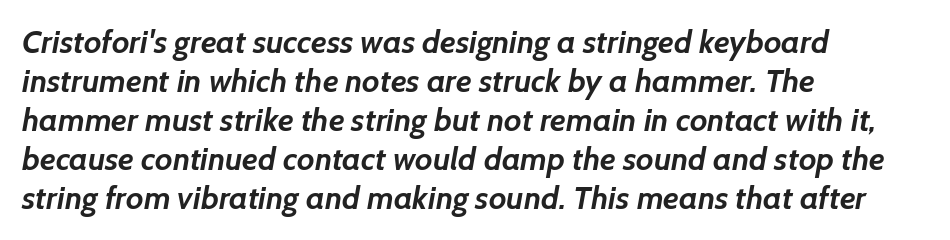
{"serif": "no", "bold": "yes", "weight": "semibold", "width": "normal", "stroke_contrast": "low", "x_height": "medium", "monospaced": "no", "underline": "no", "align": "left", "line_spacing_ratio": 1.22, "letter_spacing": "normal", "letter_spacing_em": 0.0, "glyph_px": 32}
